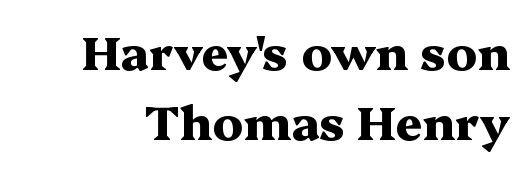
Q: Is the text bold? A: Yes.
Q: Is the text italic (slanted)? A: No, it is upright.
Q: Is the typeface a serif or a sans-serif typeface? A: Serif.
Q: Is the text underlined? A: No.
Q: Is the spacing between letters normal or unusually wide? A: Normal.
Q: Is the spacing between lines tight, normal or loose? A: Normal.
Q: Width (condensed, normal, or wide)? A: Wide.
Q: Stroke contrast? A: Medium.
Q: x-height? A: Medium.
Q: Monospaced? A: No.
